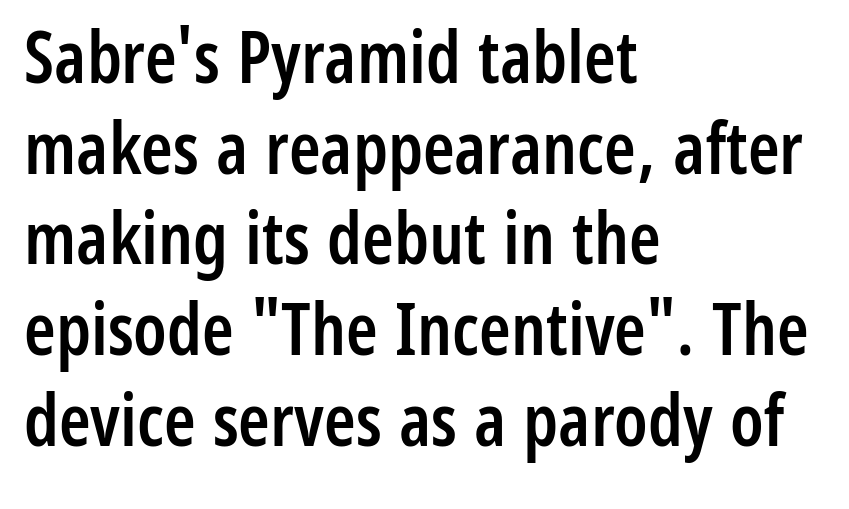
{"serif": "no", "italic": "no", "bold": "semi", "weight": "semibold", "width": "condensed", "stroke_contrast": "low", "x_height": "medium", "monospaced": "no", "underline": "no", "align": "left", "line_spacing": "normal", "line_spacing_ratio": 1.26, "letter_spacing": "normal", "letter_spacing_em": 0.0, "glyph_px": 72}
